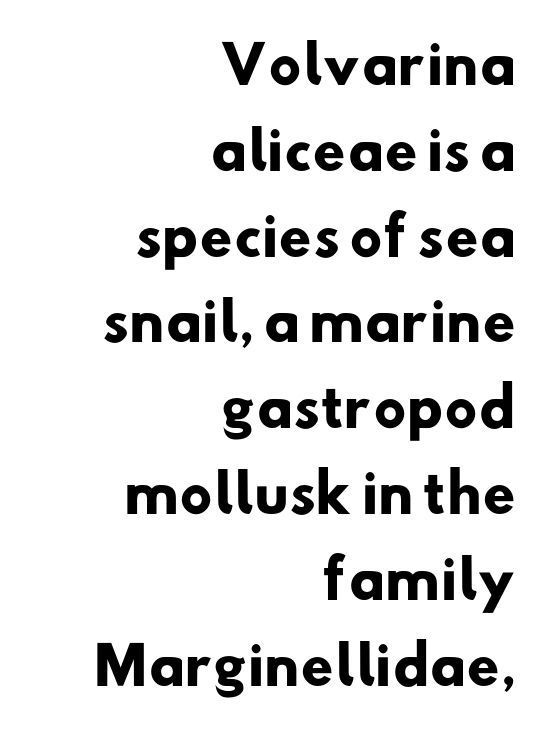
Q: Is the text bold? A: Yes.
Q: Is the typeface a serif or a sans-serif typeface? A: Sans-serif.
Q: Is the text underlined? A: No.
Q: How is the paragraph aligned? A: Right-aligned.
Q: Is the spacing between letters normal or unusually wide? A: Normal.
Q: Is the spacing between lines tight, normal or loose? A: Normal.
Q: Width (condensed, normal, or wide)? A: Normal.
Q: Stroke contrast? A: Low.
Q: x-height? A: Small.
Q: Monospaced? A: No.
